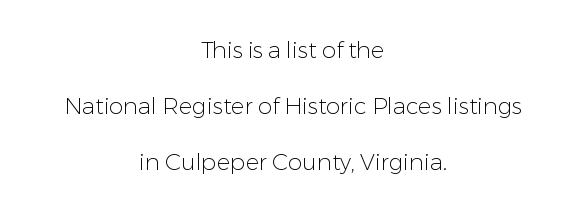
The image shows 23 px text type, upright; set centered, loose line spacing (2.43x), normal letter spacing, not underlined.
